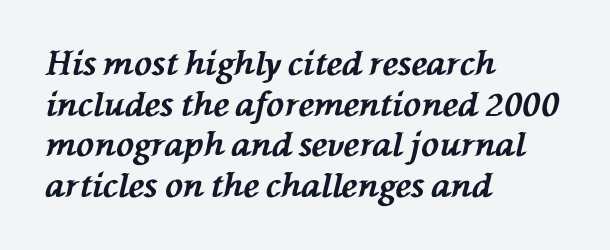
The image shows 33 px bold type, italic (leaning left); set left-aligned, line spacing 1.23x, normal letter spacing, not underlined; medium stroke contrast and a medium x-height.
